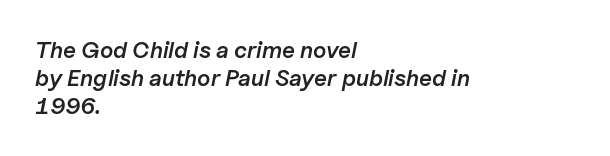
Q: Is the text bold? A: Semi-bold.
Q: Is the text italic (slanted)? A: Yes, it leans right by about 11 degrees.
Q: Is the text underlined? A: No.
Q: How is the paragraph aligned? A: Left-aligned.
Q: Is the spacing between letters normal or unusually wide? A: Normal.
